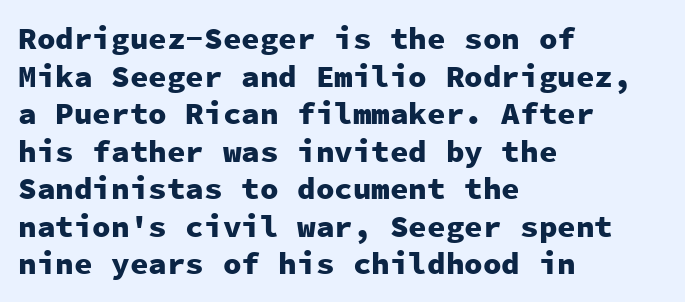
{"serif": "no", "italic": "no", "bold": "yes", "weight": "heavy", "width": "normal", "stroke_contrast": "low", "x_height": "medium", "monospaced": "yes", "underline": "no", "align": "left", "line_spacing_ratio": 1.21, "letter_spacing": "normal", "letter_spacing_em": 0.0, "glyph_px": 31}
